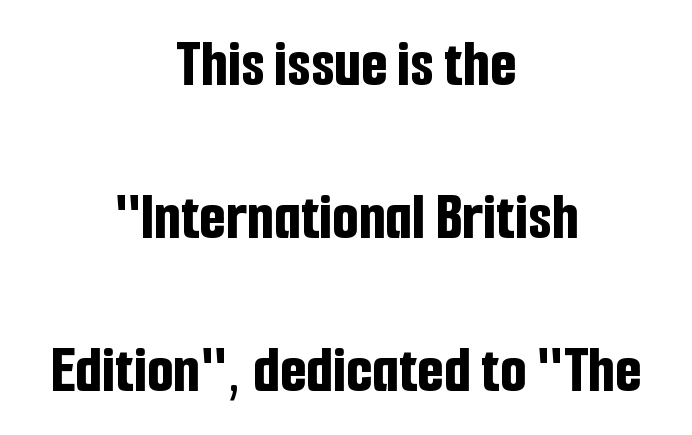
The image shows 68 px bold, condensed sans-serif type, upright; set centered, loose line spacing (2.25x), normal letter spacing, not underlined; low stroke contrast and a medium x-height.
